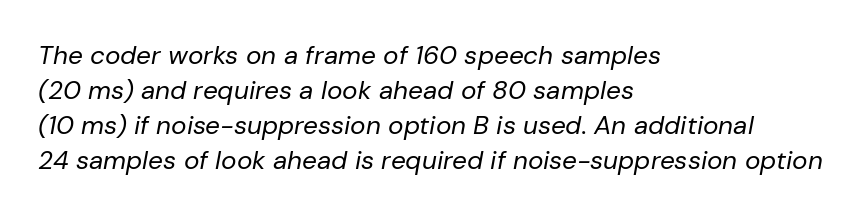
Tracking here is standard; glyphs follow each other at the usual distance. Is the type slanted? Yes — the strokes lean at a clear angle. The cut favours lightness, reaching ordinary text weight at its darkest. Check the space under the baseline: it is left empty. Leftover space on each line is placed entirely after the last word. Evenly set lines give the paragraph a standard silhouette.
